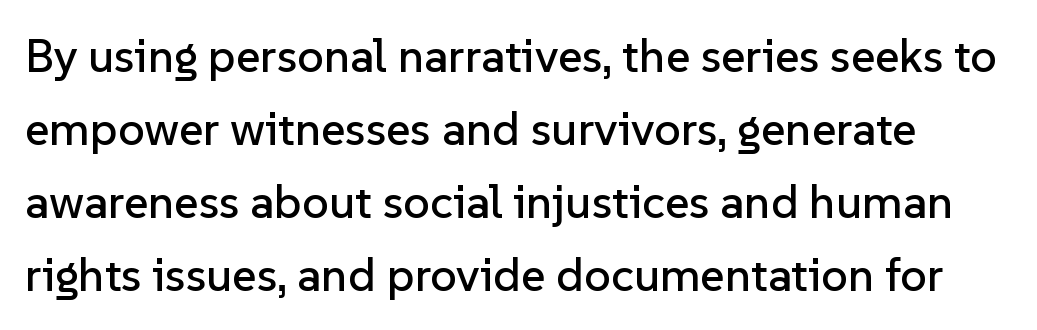
The image shows 47 px sans-serif type, upright; set normal line spacing (1.55x), normal letter spacing, not underlined; low stroke contrast and a medium x-height.
